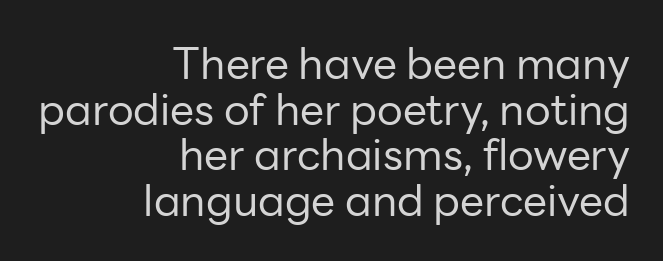
The image shows 43 px regular-weight sans-serif type, upright; set right-aligned, tight line spacing (1.06x), normal letter spacing, not underlined; low stroke contrast and a medium x-height.
